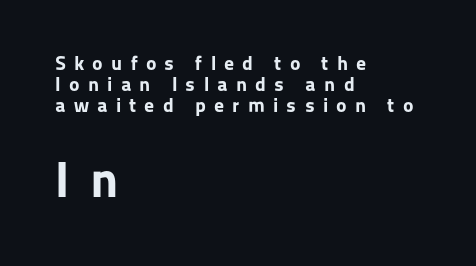
Q: Is the text bold? A: Yes.
Q: Is the text italic (slanted)? A: No, it is upright.
Q: Is the typeface a serif or a sans-serif typeface? A: Sans-serif.
Q: Is the text underlined? A: No.
Q: How is the paragraph aligned? A: Left-aligned.
Q: Is the spacing between letters normal or unusually wide? A: Unusually wide.
Q: Is the spacing between lines tight, normal or loose? A: Tight.
Q: Which block of text is set in a larger size, the first (top) or the second (bottom)? A: The second (bottom) one.
Q: Width (condensed, normal, or wide)? A: Normal.
Q: Stroke contrast? A: Low.
Q: x-height? A: Medium.
Q: Monospaced? A: No.
